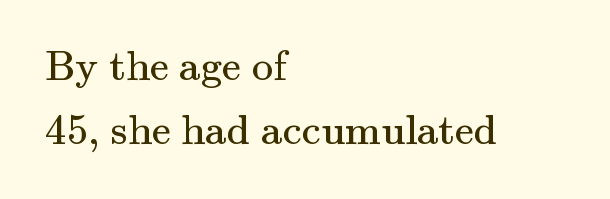
Is this a sans? No — the strokes have serifs. The letters stand straight up with perfectly vertical stems. The letters advance in unequal steps, a hallmark of proportional type. In terms of leading, this rendering sits right in the middle.
